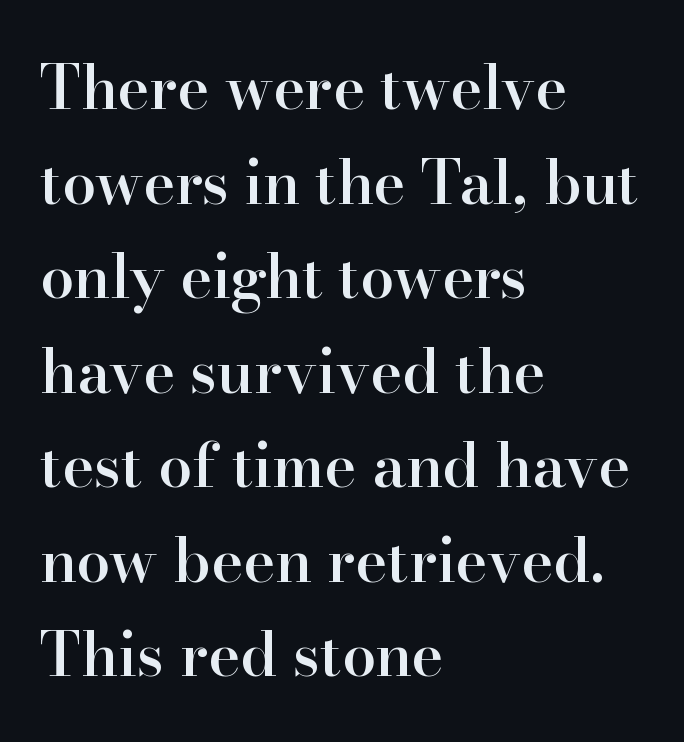
Q: Is the text bold? A: Semi-bold.
Q: Is the text italic (slanted)? A: No, it is upright.
Q: Is the typeface a serif or a sans-serif typeface? A: Serif.
Q: Is the text underlined? A: No.
Q: How is the paragraph aligned? A: Left-aligned.
Q: Is the spacing between letters normal or unusually wide? A: Normal.
Q: Is the spacing between lines tight, normal or loose? A: Normal.
Q: Width (condensed, normal, or wide)? A: Normal.
Q: Stroke contrast? A: High.
Q: x-height? A: Small.
Q: Monospaced? A: No.
